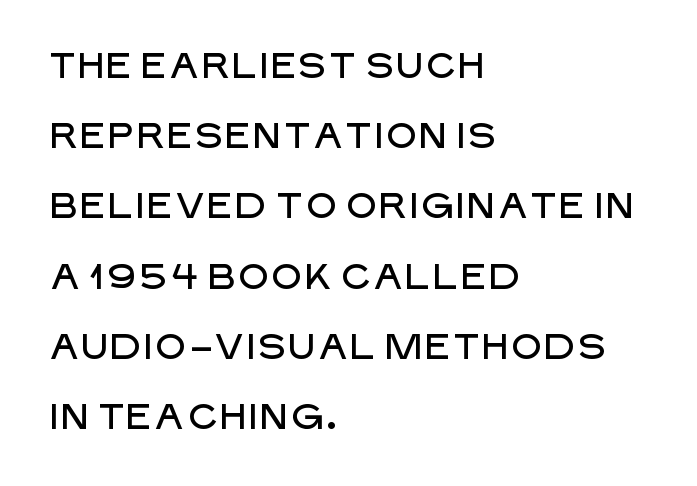
{"serif": "no", "italic": "no", "width": "normal", "stroke_contrast": "low", "x_height": "large", "monospaced": "no", "underline": "no", "align": "left", "line_spacing": "loose", "line_spacing_ratio": 1.95, "letter_spacing": "normal", "letter_spacing_em": 0.0, "glyph_px": 36}
